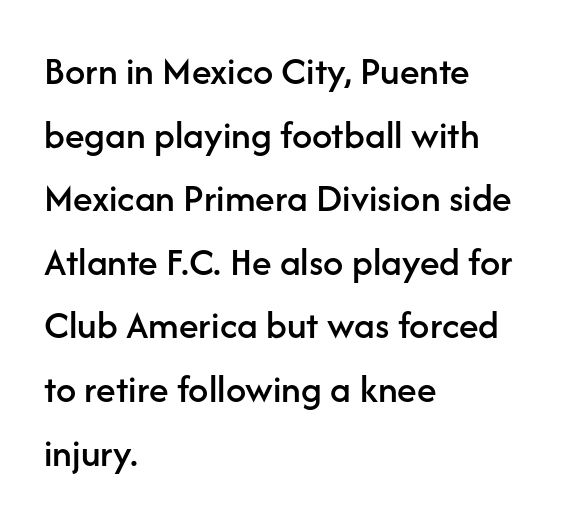
The image shows 40 px sans-serif type, upright; set left-aligned, normal line spacing (1.59x), normal letter spacing, not underlined; low stroke contrast and a medium x-height.
